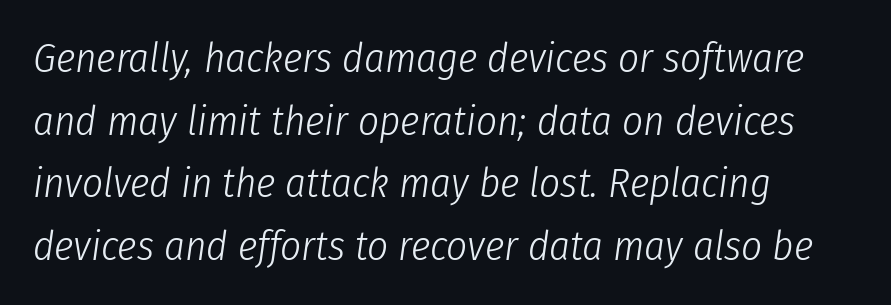
The image shows 41 px light, condensed type, italic (leaning right); set left-aligned, normal line spacing (1.53x), normal letter spacing, not underlined; low stroke contrast and a medium x-height.
